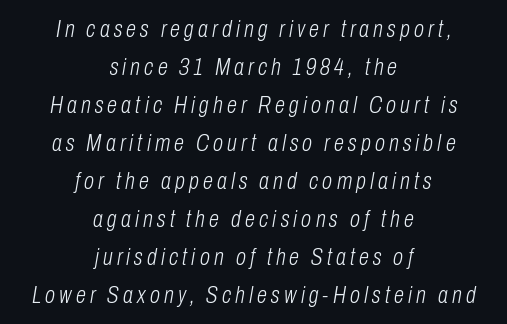
The weight tops out at a normal text grade. The rendering positions every line midway between the sides. Baseline-to-baseline distance is the conventional proportion of letter height. Rule under the text: the space is simply empty. Tall strokes in this sample are angled rather than plumb.
